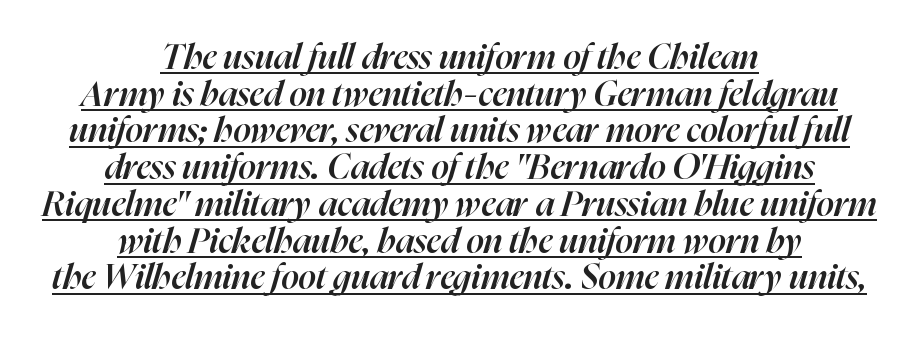
Q: Is the text bold? A: Semi-bold.
Q: Is the text italic (slanted)? A: Yes, it leans right by about 16 degrees.
Q: Is the text underlined? A: Yes.
Q: How is the paragraph aligned? A: Centered.
Q: Is the spacing between letters normal or unusually wide? A: Normal.
Q: Is the spacing between lines tight, normal or loose? A: Tight.
Q: Width (condensed, normal, or wide)? A: Normal.
Q: Stroke contrast? A: High.
Q: x-height? A: Medium.
Q: Monospaced? A: No.
